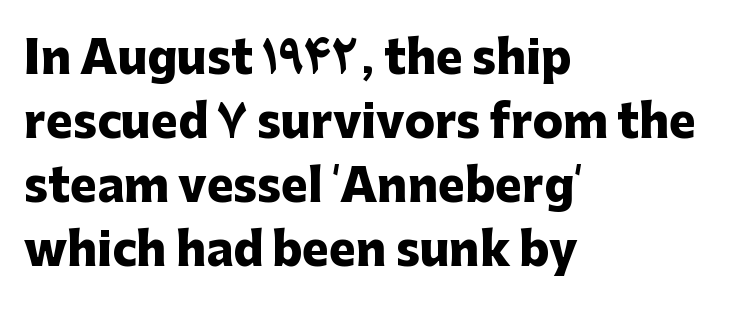
A typesetter would call this proportional, since set widths differ per character. Look at the tracking — it's just the regular setting, nothing added. It's the straight-up-and-down kind of type. The text was rendered using a sans face with plain stroke endings. Pretty heavy lettering here — definitely bold. The words here are not underlined.
